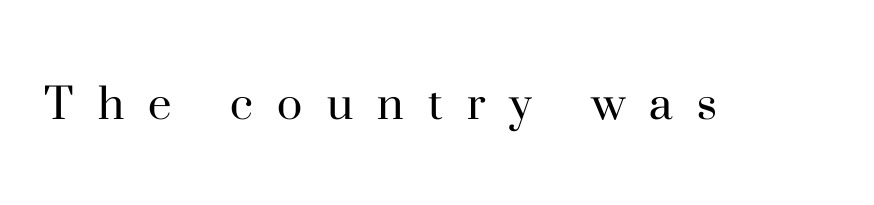
{"serif": "yes", "italic": "no", "bold": "no", "weight": "regular", "width": "normal", "stroke_contrast": "high", "x_height": "small", "monospaced": "no", "underline": "no", "letter_spacing": "wide", "letter_spacing_em": 0.46, "glyph_px": 53}
